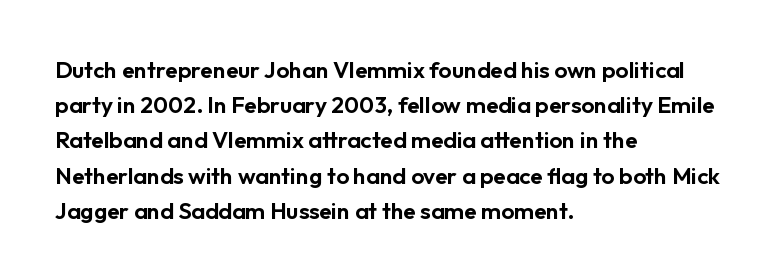
Q: Is the text italic (slanted)? A: No, it is upright.
Q: Is the text underlined? A: No.
Q: How is the paragraph aligned? A: Left-aligned.
Q: Is the spacing between letters normal or unusually wide? A: Normal.
Q: Is the spacing between lines tight, normal or loose? A: Normal.
